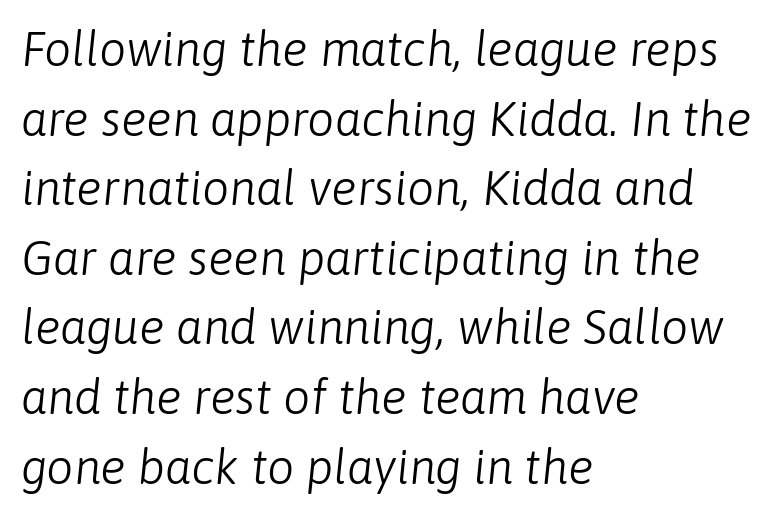
Nobody drew a line under any word here. Unbolded letterforms with no extra heft. Vertical spacing — default. Notice how the passage keeps a crisp vertical edge on the left only.
